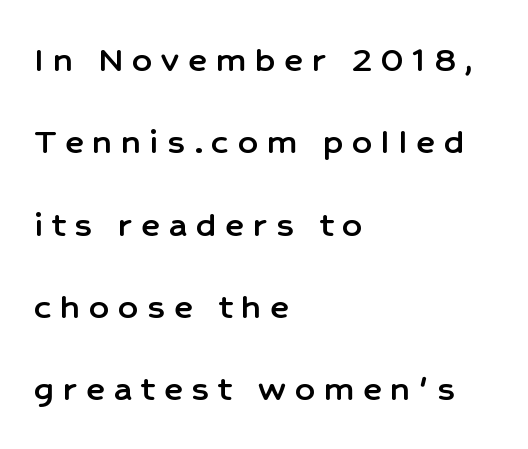
Q: Is the text italic (slanted)? A: No, it is upright.
Q: Is the typeface a serif or a sans-serif typeface? A: Sans-serif.
Q: Is the text underlined? A: No.
Q: How is the paragraph aligned? A: Left-aligned.
Q: Is the spacing between letters normal or unusually wide? A: Unusually wide.
Q: Is the spacing between lines tight, normal or loose? A: Loose.
Q: Width (condensed, normal, or wide)? A: Normal.
Q: Stroke contrast? A: Low.
Q: x-height? A: Medium.
Q: Monospaced? A: No.
